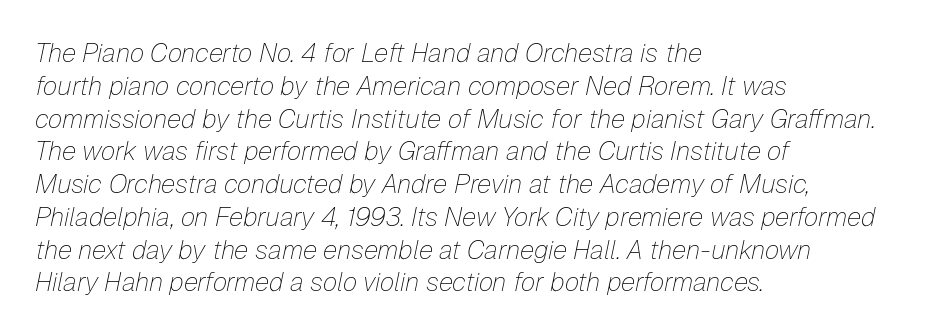
The image shows 26 px text type, italic (leaning right); set left-aligned, normal line spacing (1.26x), normal letter spacing, not underlined.
